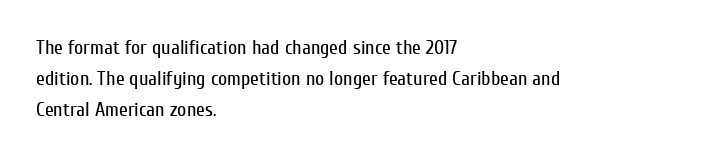
Q: Is the text bold? A: No.
Q: Is the text italic (slanted)? A: No, it is upright.
Q: Is the text underlined? A: No.
Q: How is the paragraph aligned? A: Left-aligned.
Q: Is the spacing between letters normal or unusually wide? A: Normal.
Q: Is the spacing between lines tight, normal or loose? A: Normal.
